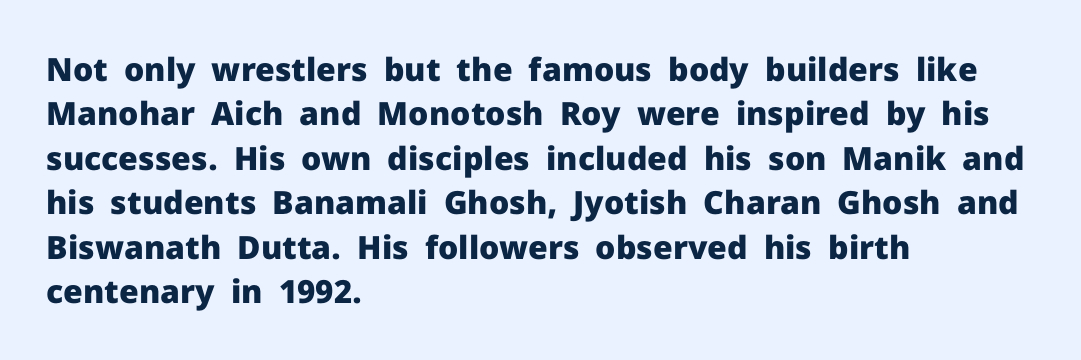
The image shows 32 px heavy sans-serif type, upright; set left-aligned, normal line spacing (1.39x), normal letter spacing, not underlined; low stroke contrast and a medium x-height.
